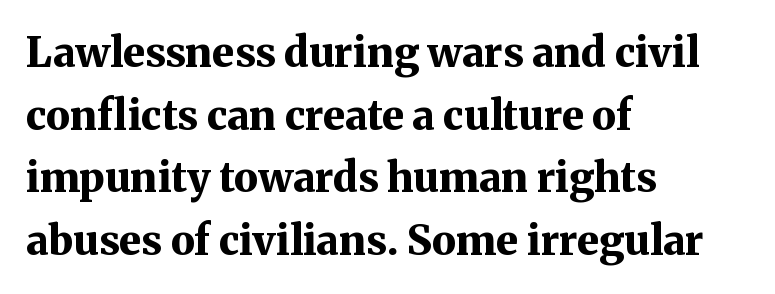
To sum up the face: it has serifs. In CSS terms this would be text-align: left. Looks like regular typesetting: each glyph gets only the width it needs. Between one letter and the next there's only the usual sliver of space.
